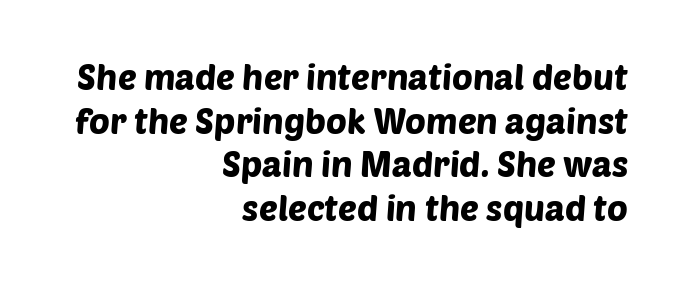
The image shows 35 px sans-serif type; set right-aligned, normal line spacing (1.25x), normal letter spacing, not underlined; low stroke contrast and a large x-height.
